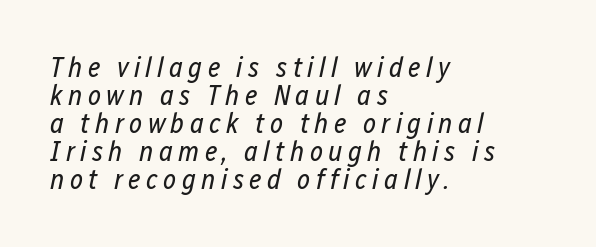
The letters look calm and open, with moderate or lighter stems. The zone under the glyphs is completely vacant. Emphasis-style slanted type is in use. Looks like regular typesetting: each glyph gets only the width it needs.
